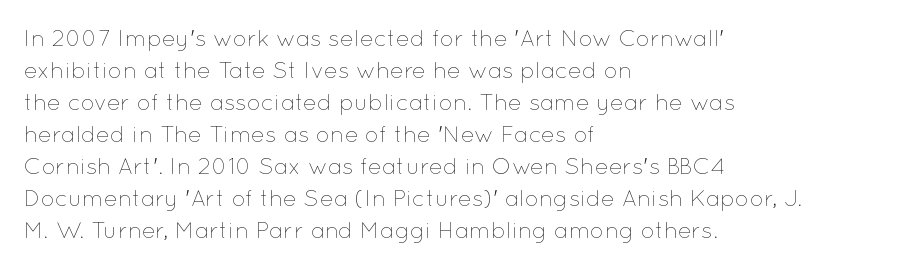
Caption: standard tracking, unaltered. Does the leading feel generous? No, just average. The lines are quadded left. Check the space under the baseline: it is left empty.
